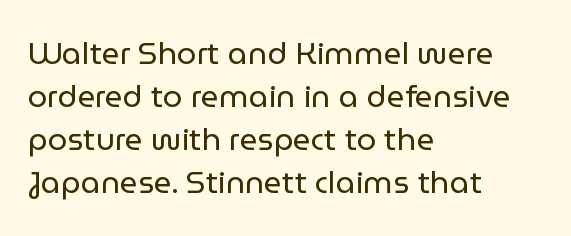
{"serif": "no", "italic": "no", "bold": "no", "weight": "regular", "width": "normal", "stroke_contrast": "low", "x_height": "medium", "monospaced": "no", "underline": "no", "align": "left", "line_spacing": "normal", "line_spacing_ratio": 1.39, "letter_spacing": "normal", "letter_spacing_em": 0.0, "glyph_px": 31}
